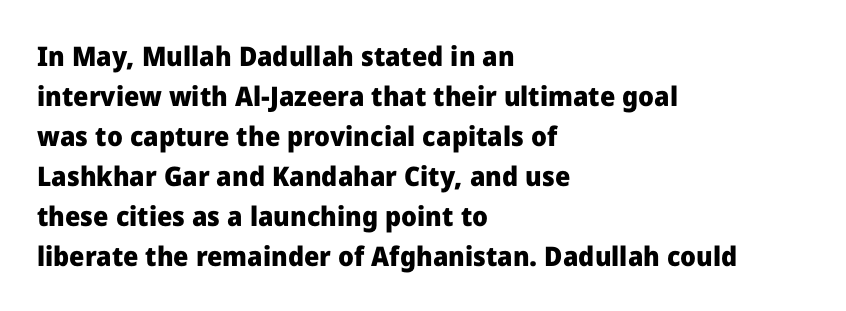
Q: Is the text bold? A: Yes.
Q: Is the text italic (slanted)? A: No, it is upright.
Q: Is the text underlined? A: No.
Q: How is the paragraph aligned? A: Left-aligned.
Q: Is the spacing between letters normal or unusually wide? A: Normal.
Q: Is the spacing between lines tight, normal or loose? A: Normal.
